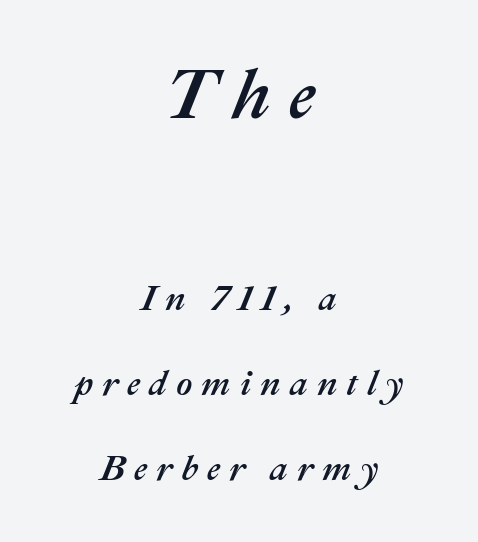
The image shows 70 px text type, italic (leaning right); set centered, loose line spacing (2.42x), unusually wide letter spacing (+0.26 em), not underlined; the first (top) block is 2.0x larger; medium stroke contrast and a medium x-height.
